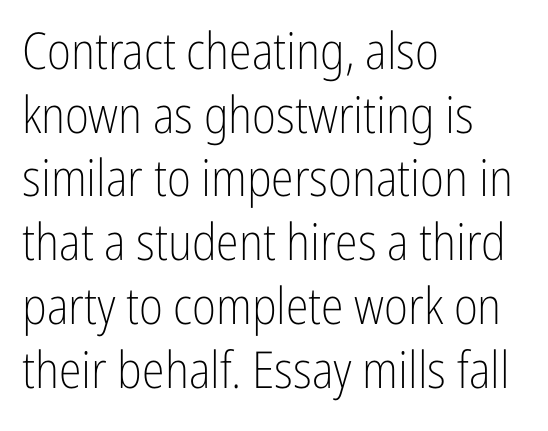
{"serif": "no", "italic": "no", "bold": "no", "weight": "light", "width": "condensed", "stroke_contrast": "low", "x_height": "medium", "monospaced": "no", "underline": "no", "align": "left", "line_spacing": "normal", "line_spacing_ratio": 1.25, "letter_spacing": "normal", "letter_spacing_em": 0.0, "glyph_px": 51}
